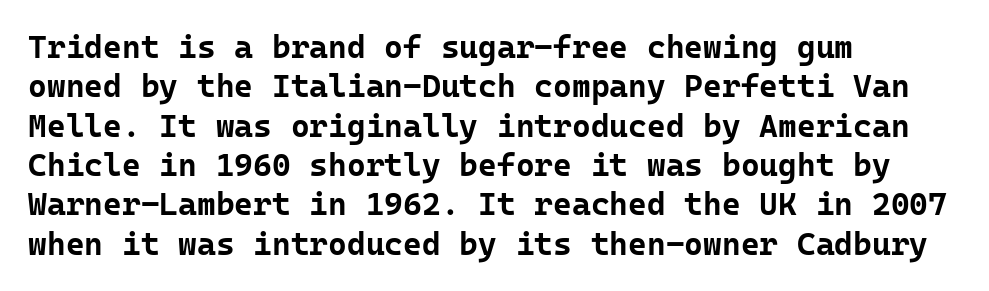
Q: Is the text bold? A: Yes.
Q: Is the text italic (slanted)? A: No, it is upright.
Q: Is the typeface a serif or a sans-serif typeface? A: Sans-serif.
Q: Is the text underlined? A: No.
Q: How is the paragraph aligned? A: Left-aligned.
Q: Is the spacing between letters normal or unusually wide? A: Normal.
Q: Width (condensed, normal, or wide)? A: Normal.
Q: Stroke contrast? A: Low.
Q: x-height? A: Medium.
Q: Monospaced? A: Yes.
